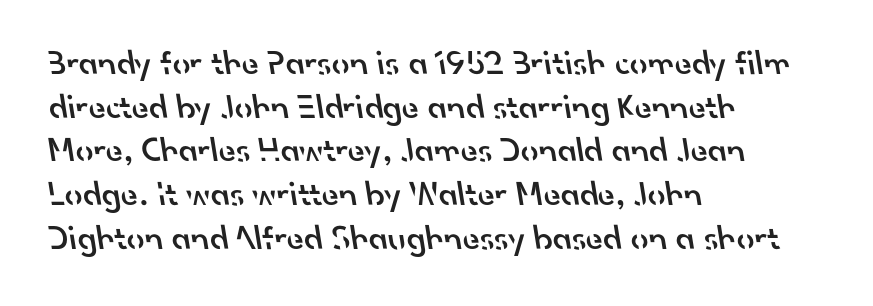
Inter-character spacing is left at the font's built-in metrics. The rendering anchors every line to the left-hand side. The zone under the glyphs is completely vacant. These lines sit exactly where default settings would place them. You can tell from the bare stems that sans-serif type was used.
